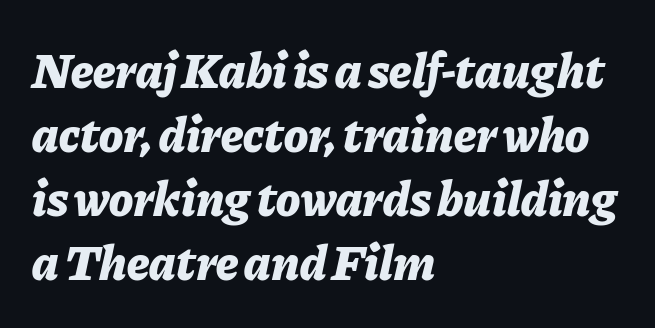
Q: Is the text bold? A: Yes.
Q: Is the text italic (slanted)? A: Yes, it leans right by about 11 degrees.
Q: Is the text underlined? A: No.
Q: How is the paragraph aligned? A: Left-aligned.
Q: Is the spacing between letters normal or unusually wide? A: Normal.
Q: Is the spacing between lines tight, normal or loose? A: Normal.
Q: Width (condensed, normal, or wide)? A: Normal.
Q: Stroke contrast? A: Low.
Q: x-height? A: Medium.
Q: Monospaced? A: No.
